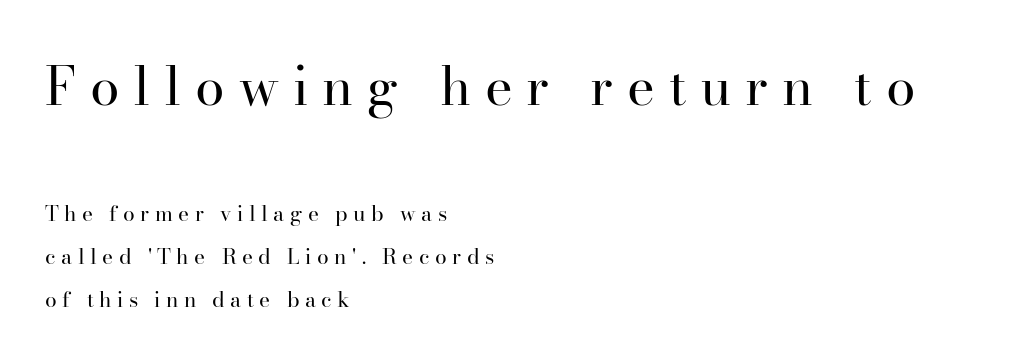
Q: Is the text bold? A: No.
Q: Is the text italic (slanted)? A: No, it is upright.
Q: Is the typeface a serif or a sans-serif typeface? A: Serif.
Q: Is the text underlined? A: No.
Q: How is the paragraph aligned? A: Left-aligned.
Q: Is the spacing between letters normal or unusually wide? A: Unusually wide.
Q: Is the spacing between lines tight, normal or loose? A: Loose.
Q: Which block of text is set in a larger size, the first (top) or the second (bottom)? A: The first (top) one.
Q: Width (condensed, normal, or wide)? A: Normal.
Q: Stroke contrast? A: High.
Q: x-height? A: Small.
Q: Monospaced? A: No.
